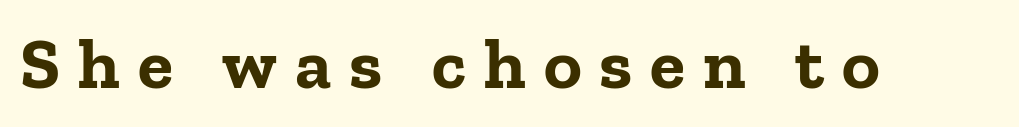
The image shows 72 px bold serif type, upright; set unusually wide letter spacing (+0.25 em), not underlined; low stroke contrast and a medium x-height.
